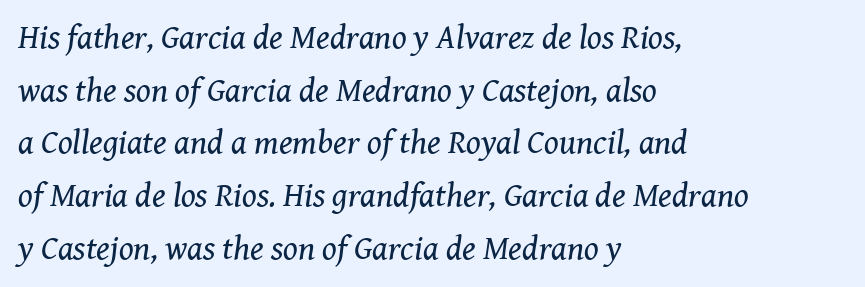
The image shows 34 px regular-weight serif type, italic (leaning right); set left-aligned, normal line spacing (1.55x), normal letter spacing, not underlined; medium stroke contrast and a medium x-height.
